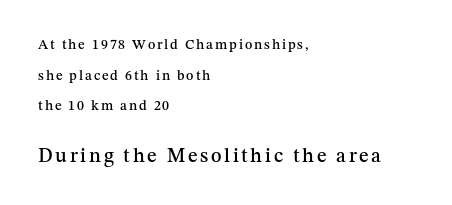
The image shows 20 px text type, upright; set left-aligned, loose line spacing (2.19x), not underlined; the second (bottom) block is 1.43x larger.
